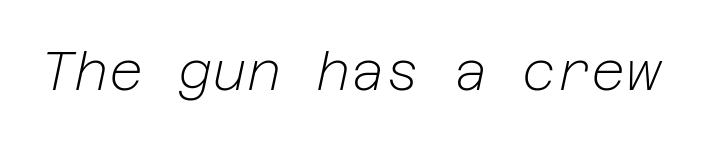
{"italic": "yes", "lean": "right", "slant_degrees": 12, "bold": "no", "weight": "light", "width": "normal", "stroke_contrast": "low", "x_height": "medium", "underline": "no", "letter_spacing": "normal", "letter_spacing_em": 0.0, "glyph_px": 53}
